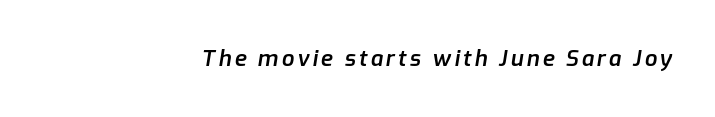
Q: Is the text bold? A: Semi-bold.
Q: Is the text italic (slanted)? A: Yes, it leans right by about 9 degrees.
Q: Is the text underlined? A: No.
Q: How is the paragraph aligned? A: Right-aligned.
